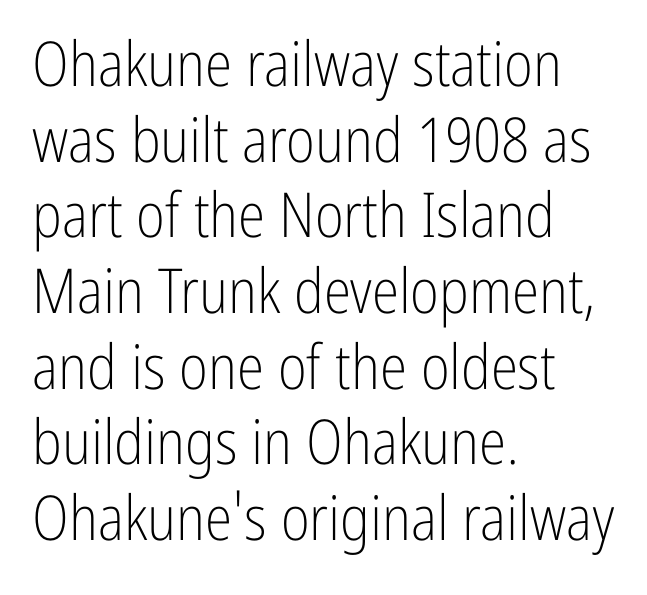
The image shows 62 px light, condensed sans-serif type, upright; set left-aligned, line spacing 1.22x, normal letter spacing, not underlined; low stroke contrast and a medium x-height.
